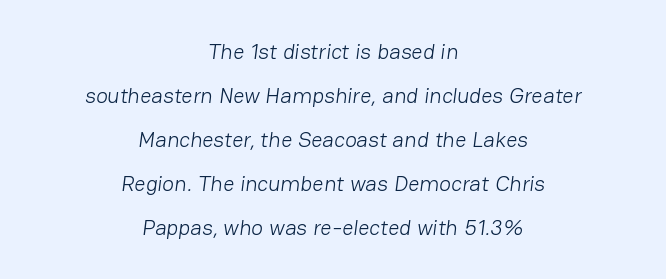
Q: Is the text bold? A: No.
Q: Is the text underlined? A: No.
Q: How is the paragraph aligned? A: Centered.
Q: Is the spacing between letters normal or unusually wide? A: Normal.
Q: Is the spacing between lines tight, normal or loose? A: Loose.
